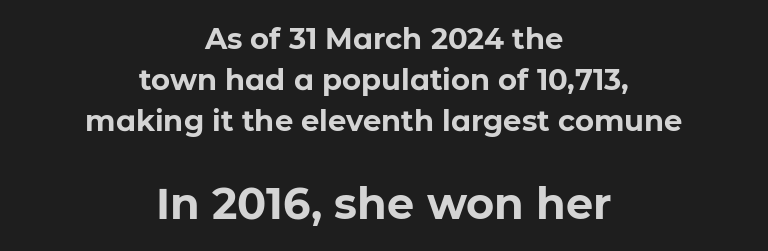
Teacher's note: observe the equal gaps on both sides — that is centered alignment. The gaps between neighbouring characters are ordinary and unremarkable. Baseline-to-baseline distance is the conventional proportion of letter height. The rendering uses natural spacing where letterforms have individual widths. The sample has been set heavy, in full bold.
